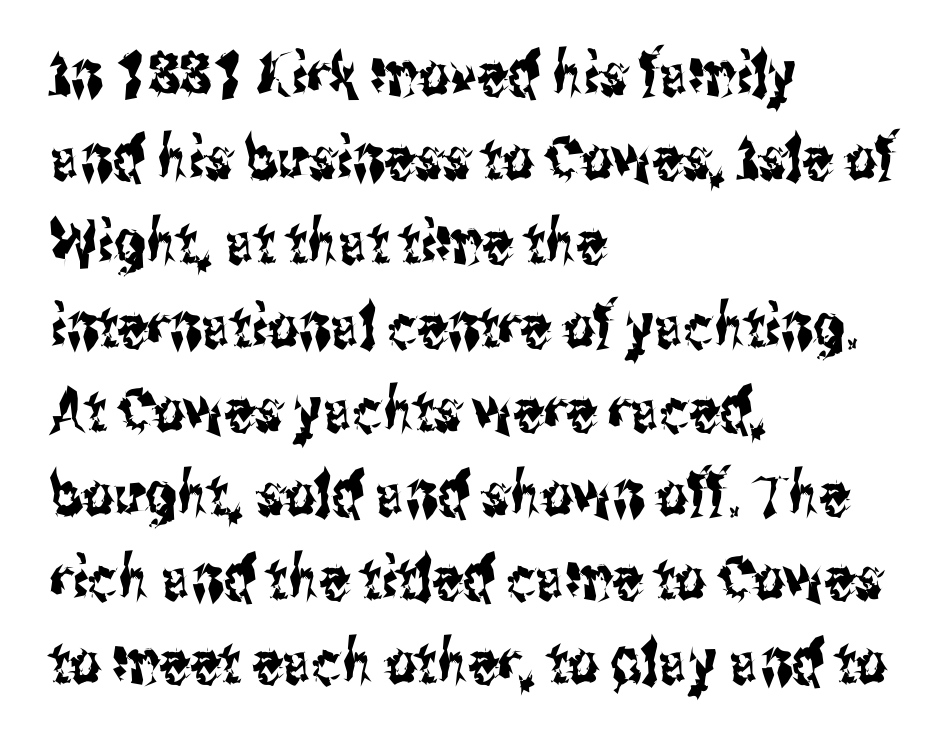
{"serif": "no", "italic": "no", "width": "condensed", "stroke_contrast": "medium", "x_height": "medium", "monospaced": "no", "underline": "no", "align": "left", "line_spacing": "normal", "line_spacing_ratio": 1.4, "letter_spacing": "normal", "letter_spacing_em": 0.0, "glyph_px": 60}
